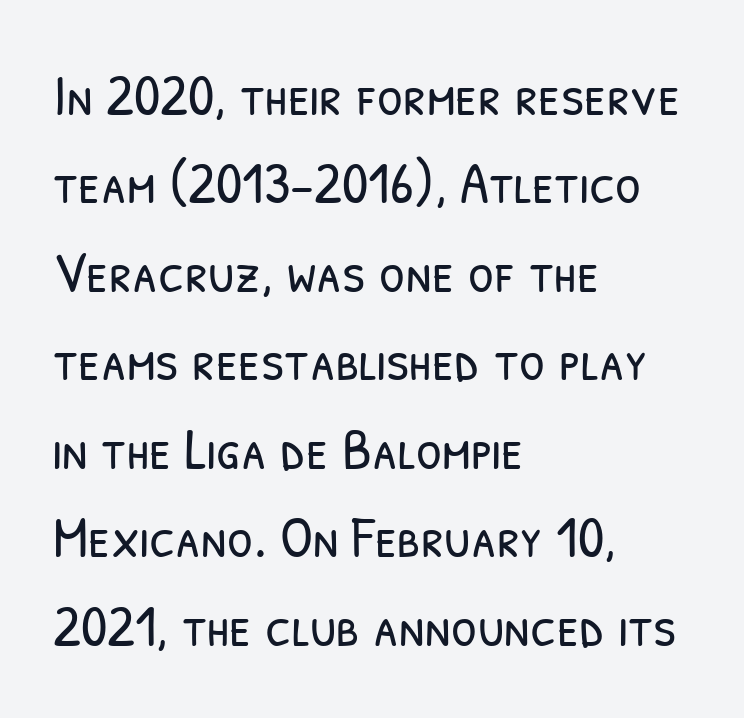
Q: Is the text bold? A: No.
Q: Is the typeface a serif or a sans-serif typeface? A: Sans-serif.
Q: Is the text underlined? A: No.
Q: How is the paragraph aligned? A: Left-aligned.
Q: Is the spacing between letters normal or unusually wide? A: Normal.
Q: Is the spacing between lines tight, normal or loose? A: Normal.
Q: Width (condensed, normal, or wide)? A: Condensed.
Q: Stroke contrast? A: Low.
Q: x-height? A: Medium.
Q: Monospaced? A: No.
